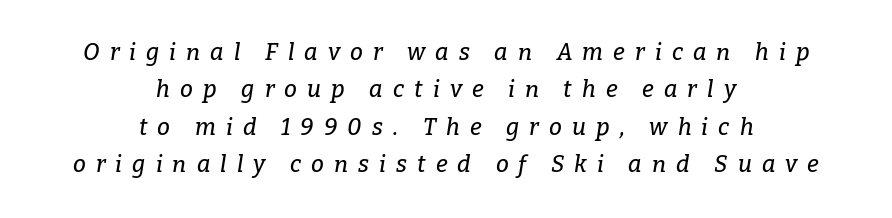
The image shows 23 px text type, italic (leaning right); set centered, normal line spacing (1.63x), unusually wide letter spacing (+0.44 em), not underlined.
